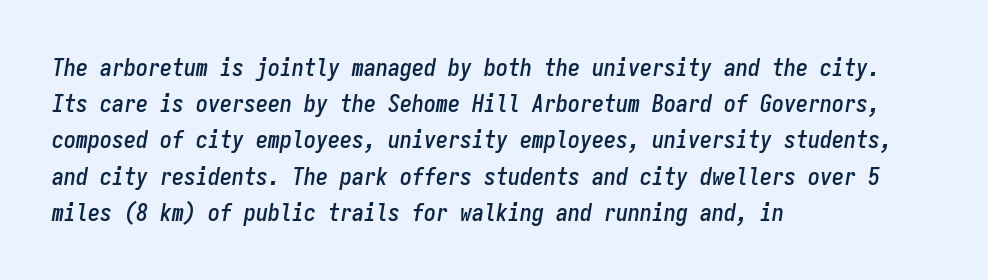
Q: Is the text italic (slanted)? A: Yes, it leans right by about 9 degrees.
Q: Is the text underlined? A: No.
Q: How is the paragraph aligned? A: Left-aligned.
Q: Is the spacing between letters normal or unusually wide? A: Normal.
Q: Is the spacing between lines tight, normal or loose? A: Normal.
